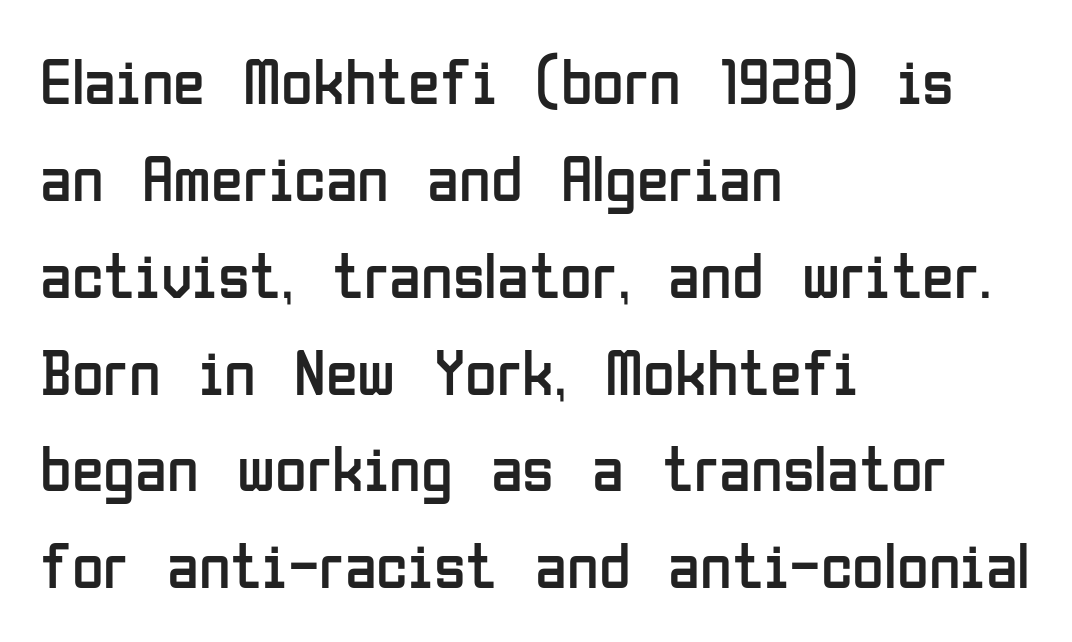
{"serif": "no", "italic": "no", "bold": "no", "weight": "regular", "width": "condensed", "stroke_contrast": "low", "x_height": "medium", "monospaced": "no", "underline": "no", "align": "left", "line_spacing": "normal", "line_spacing_ratio": 1.49, "letter_spacing": "normal", "letter_spacing_em": 0.0, "glyph_px": 65}
